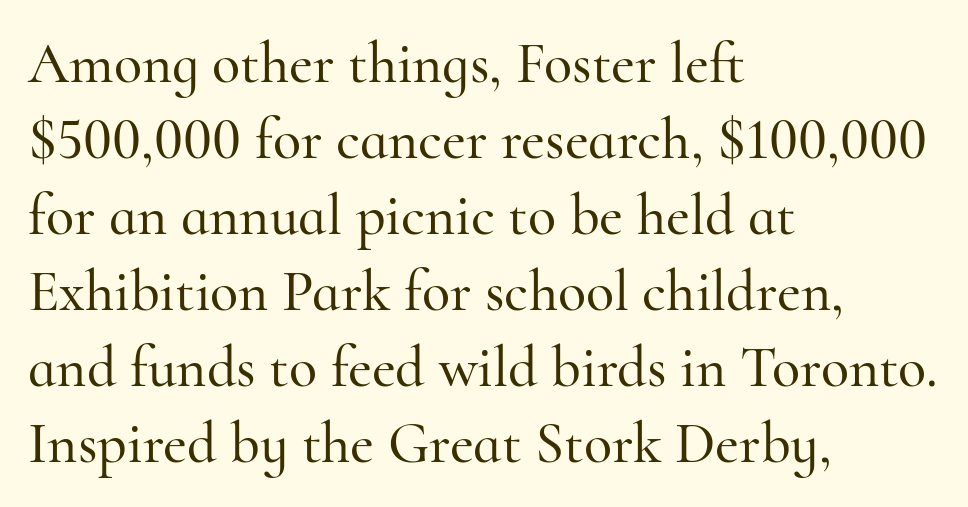
Q: Is the text italic (slanted)? A: No, it is upright.
Q: Is the typeface a serif or a sans-serif typeface? A: Serif.
Q: Is the text underlined? A: No.
Q: How is the paragraph aligned? A: Left-aligned.
Q: Is the spacing between letters normal or unusually wide? A: Normal.
Q: Is the spacing between lines tight, normal or loose? A: Normal.
Q: Width (condensed, normal, or wide)? A: Normal.
Q: Stroke contrast? A: High.
Q: x-height? A: Small.
Q: Monospaced? A: No.
